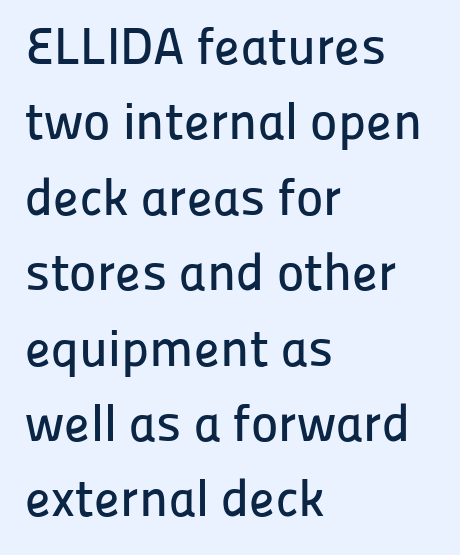
{"serif": "no", "italic": "no", "width": "normal", "stroke_contrast": "low", "x_height": "medium", "monospaced": "no", "underline": "no", "align": "left", "line_spacing": "normal", "line_spacing_ratio": 1.45, "letter_spacing": "normal", "letter_spacing_em": 0.0, "glyph_px": 52}
